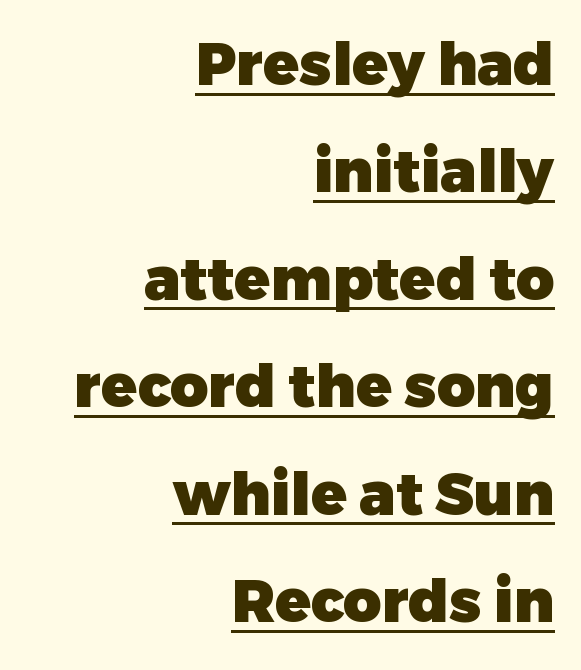
Q: Is the text bold? A: Yes.
Q: Is the text italic (slanted)? A: No, it is upright.
Q: Is the typeface a serif or a sans-serif typeface? A: Sans-serif.
Q: Is the text underlined? A: Yes.
Q: How is the paragraph aligned? A: Right-aligned.
Q: Is the spacing between letters normal or unusually wide? A: Normal.
Q: Width (condensed, normal, or wide)? A: Normal.
Q: Stroke contrast? A: Low.
Q: x-height? A: Medium.
Q: Monospaced? A: No.
